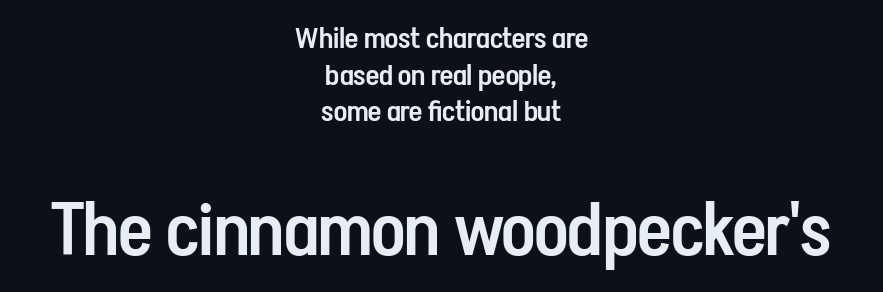
Q: Is the text bold? A: Semi-bold.
Q: Is the text italic (slanted)? A: No, it is upright.
Q: Is the typeface a serif or a sans-serif typeface? A: Sans-serif.
Q: Is the text underlined? A: No.
Q: How is the paragraph aligned? A: Centered.
Q: Is the spacing between letters normal or unusually wide? A: Normal.
Q: Is the spacing between lines tight, normal or loose? A: Normal.
Q: Which block of text is set in a larger size, the first (top) or the second (bottom)? A: The second (bottom) one.
Q: Width (condensed, normal, or wide)? A: Condensed.
Q: Stroke contrast? A: Low.
Q: x-height? A: Medium.
Q: Monospaced? A: No.
